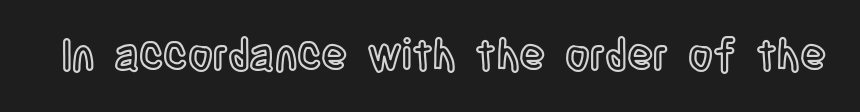
Q: Is the text italic (slanted)? A: No, it is upright.
Q: Is the text underlined? A: No.
Q: Is the spacing between letters normal or unusually wide? A: Normal.
Q: Width (condensed, normal, or wide)? A: Condensed.
Q: x-height? A: Large.
Q: Monospaced? A: No.
